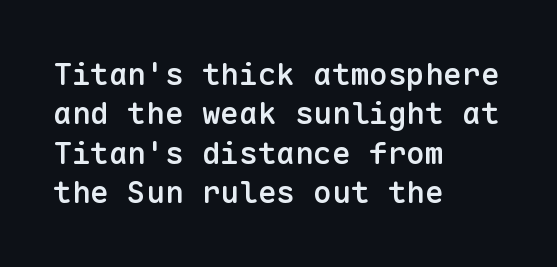
{"serif": "no", "italic": "no", "bold": "semi", "weight": "semibold", "width": "normal", "stroke_contrast": "low", "x_height": "medium", "monospaced": "yes", "underline": "no", "align": "left", "line_spacing": "normal", "line_spacing_ratio": 1.27, "letter_spacing": "normal", "letter_spacing_em": 0.0, "glyph_px": 31}
